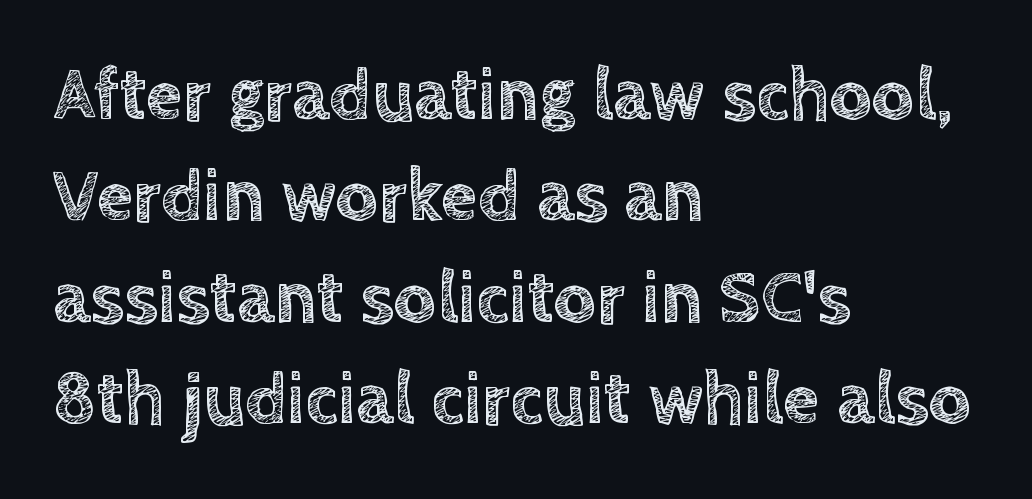
The image shows 74 px text type, upright; set left-aligned, normal line spacing (1.37x), normal letter spacing, not underlined; a large x-height.
